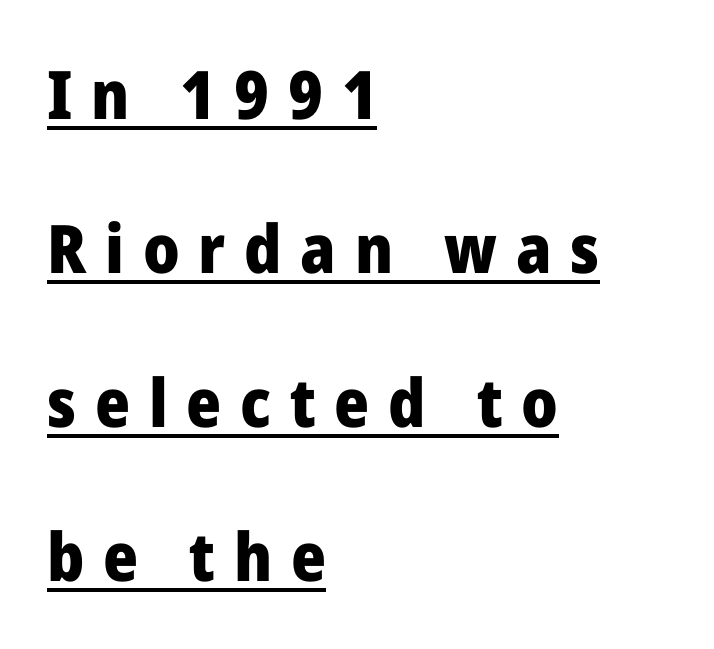
Q: Is the text bold? A: Yes.
Q: Is the text italic (slanted)? A: No, it is upright.
Q: Is the typeface a serif or a sans-serif typeface? A: Sans-serif.
Q: Is the text underlined? A: Yes.
Q: How is the paragraph aligned? A: Left-aligned.
Q: Is the spacing between letters normal or unusually wide? A: Unusually wide.
Q: Is the spacing between lines tight, normal or loose? A: Loose.
Q: Width (condensed, normal, or wide)? A: Normal.
Q: Stroke contrast? A: Low.
Q: x-height? A: Medium.
Q: Monospaced? A: No.
